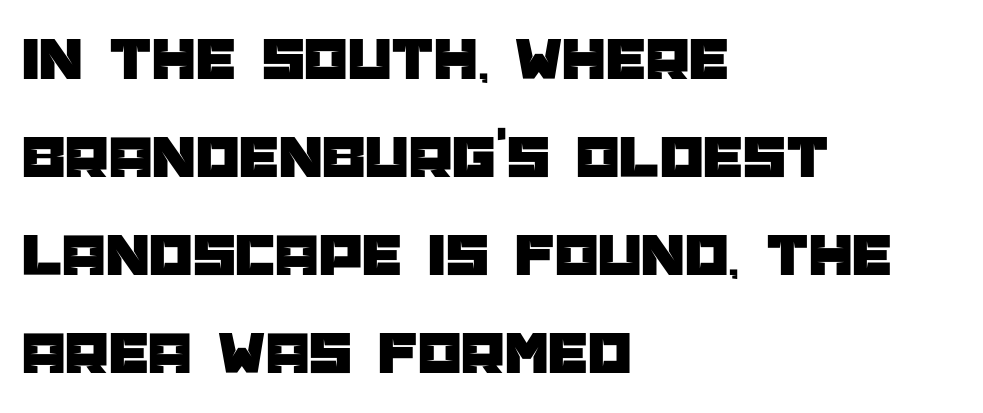
{"serif": "no", "italic": "no", "width": "normal", "stroke_contrast": "low", "x_height": "large", "monospaced": "no", "underline": "no", "align": "left", "line_spacing": "normal", "line_spacing_ratio": 1.58, "letter_spacing": "normal", "letter_spacing_em": 0.0, "glyph_px": 62}
